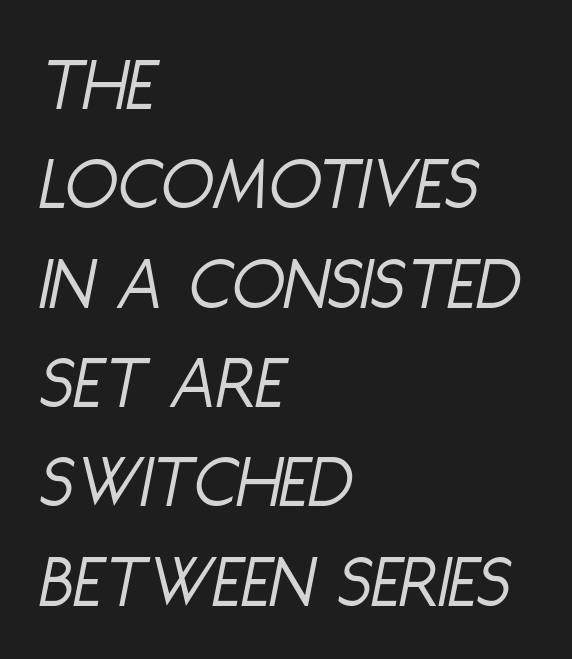
The image shows 77 px light, condensed type, italic (leaning right); set left-aligned, normal line spacing (1.29x), normal letter spacing, not underlined; low stroke contrast and a large x-height.
